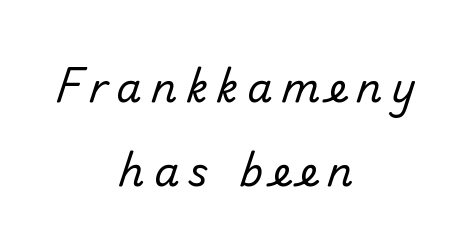
The image shows 40 px regular-weight sans-serif type; set centered, loose line spacing (2.09x), unusually wide letter spacing (+0.23 em), not underlined; low stroke contrast and a small x-height.
